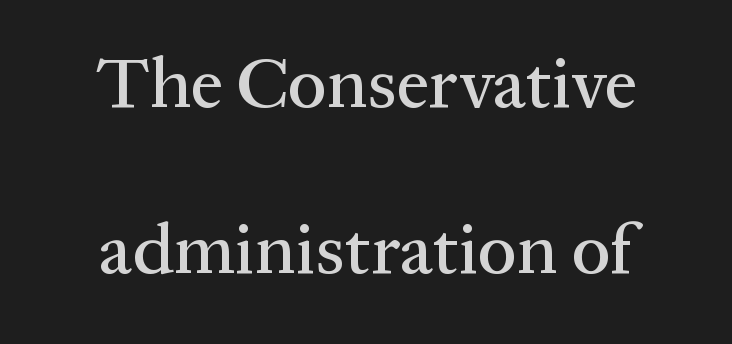
Q: Is the text italic (slanted)? A: No, it is upright.
Q: Is the typeface a serif or a sans-serif typeface? A: Serif.
Q: Is the text underlined? A: No.
Q: Is the spacing between letters normal or unusually wide? A: Normal.
Q: Is the spacing between lines tight, normal or loose? A: Loose.
Q: Width (condensed, normal, or wide)? A: Normal.
Q: Stroke contrast? A: Medium.
Q: x-height? A: Medium.
Q: Monospaced? A: No.
